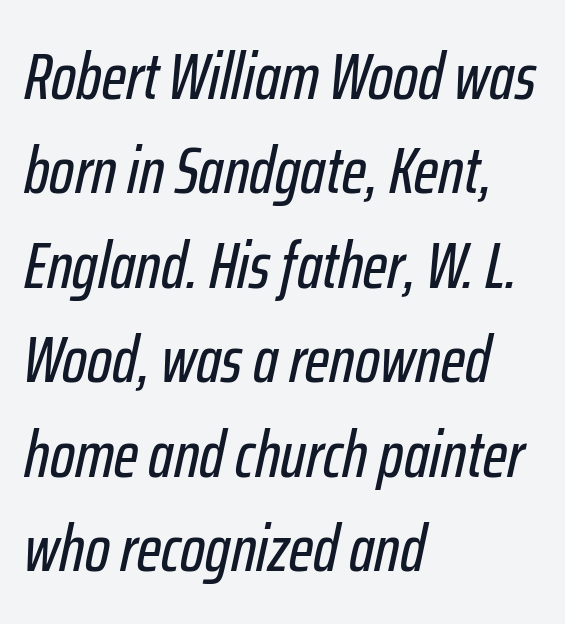
{"italic": "yes", "lean": "right", "slant_degrees": 12, "width": "condensed", "stroke_contrast": "low", "x_height": "medium", "monospaced": "no", "underline": "no", "align": "left", "line_spacing": "normal", "line_spacing_ratio": 1.43, "letter_spacing": "normal", "letter_spacing_em": 0.0, "glyph_px": 66}
